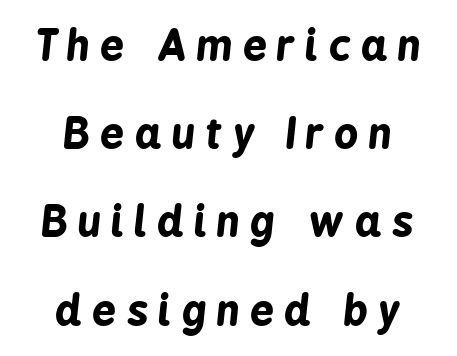
{"italic": "yes", "lean": "right", "slant_degrees": 6, "bold": "yes", "weight": "bold", "width": "condensed", "stroke_contrast": "low", "x_height": "medium", "monospaced": "no", "underline": "no", "align": "center", "line_spacing": "loose", "line_spacing_ratio": 2.1, "letter_spacing": "wide", "letter_spacing_em": 0.25, "glyph_px": 42}
